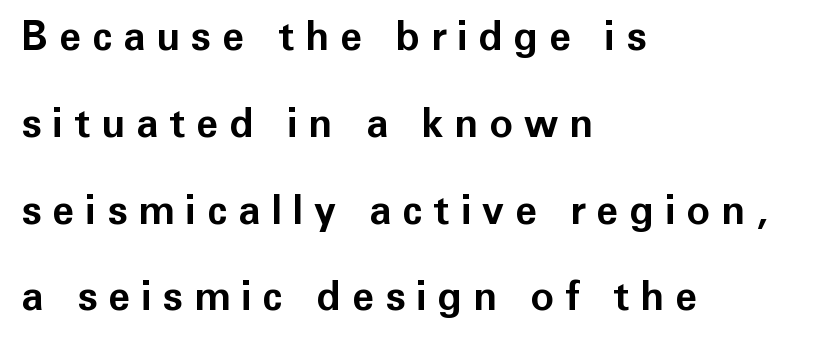
The image shows 40 px bold sans-serif type, upright; set left-aligned, loose line spacing (2.17x), unusually wide letter spacing (+0.27 em), not underlined; low stroke contrast and a medium x-height.
